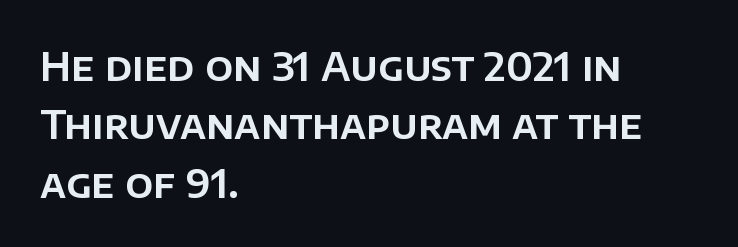
Q: Is the text italic (slanted)? A: No, it is upright.
Q: Is the typeface a serif or a sans-serif typeface? A: Sans-serif.
Q: Is the text underlined? A: No.
Q: How is the paragraph aligned? A: Left-aligned.
Q: Is the spacing between letters normal or unusually wide? A: Normal.
Q: Is the spacing between lines tight, normal or loose? A: Normal.
Q: Width (condensed, normal, or wide)? A: Normal.
Q: Stroke contrast? A: Low.
Q: x-height? A: Large.
Q: Monospaced? A: No.
